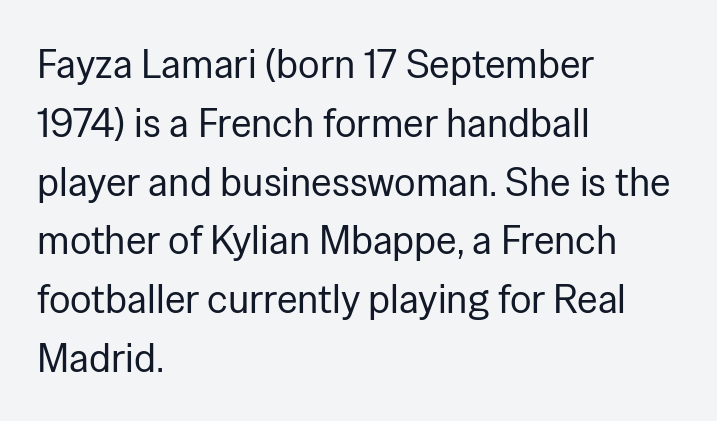
{"serif": "no", "italic": "no", "bold": "no", "weight": "regular", "width": "normal", "stroke_contrast": "low", "x_height": "medium", "monospaced": "no", "underline": "no", "align": "left", "line_spacing": "normal", "line_spacing_ratio": 1.47, "letter_spacing": "normal", "letter_spacing_em": 0.0, "glyph_px": 40}
